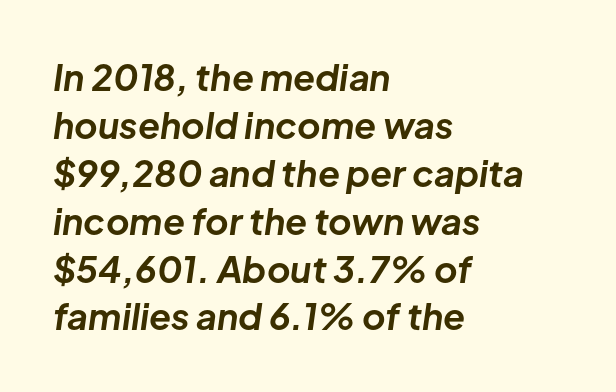
Q: Is the text bold? A: Yes.
Q: Is the text italic (slanted)? A: Yes, it leans right by about 8 degrees.
Q: Is the text underlined? A: No.
Q: How is the paragraph aligned? A: Left-aligned.
Q: Is the spacing between letters normal or unusually wide? A: Normal.
Q: Is the spacing between lines tight, normal or loose? A: Normal.
Q: Width (condensed, normal, or wide)? A: Normal.
Q: Stroke contrast? A: Low.
Q: x-height? A: Medium.
Q: Monospaced? A: No.
